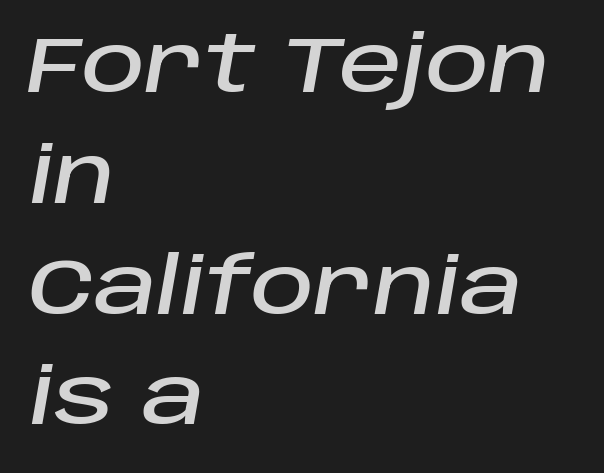
The image shows 78 px text type, italic (leaning right); set left-aligned, normal line spacing (1.42x), normal letter spacing, not underlined; low stroke contrast and a large x-height.
